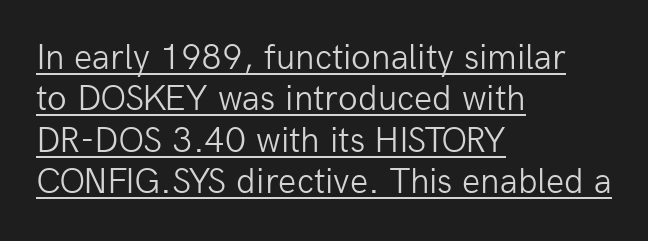
Visually the block forms a straight wall on the left and a jagged coastline on the right. Spacing verdict: proportional, widths tailored to each character. The letters stand straight up with perfectly vertical stems. The face used here is rendered with its standard letterfit.
